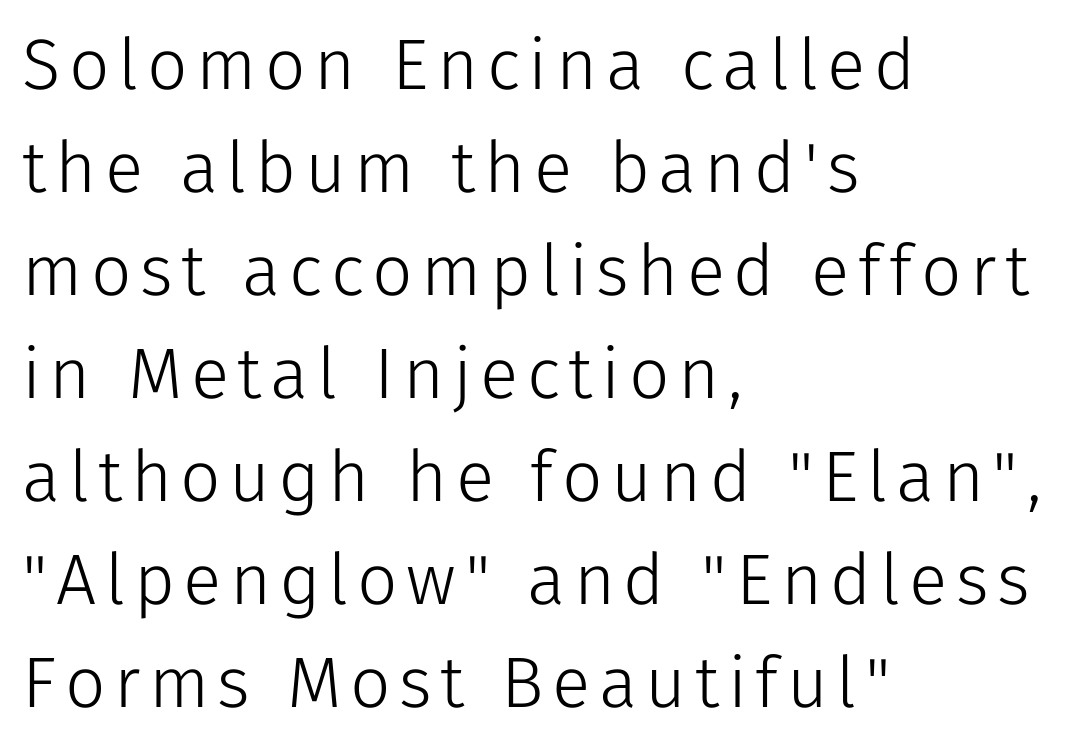
{"serif": "no", "italic": "no", "bold": "no", "weight": "light", "width": "normal", "stroke_contrast": "low", "x_height": "medium", "monospaced": "no", "underline": "no", "align": "left", "line_spacing": "normal", "line_spacing_ratio": 1.45, "glyph_px": 71}
